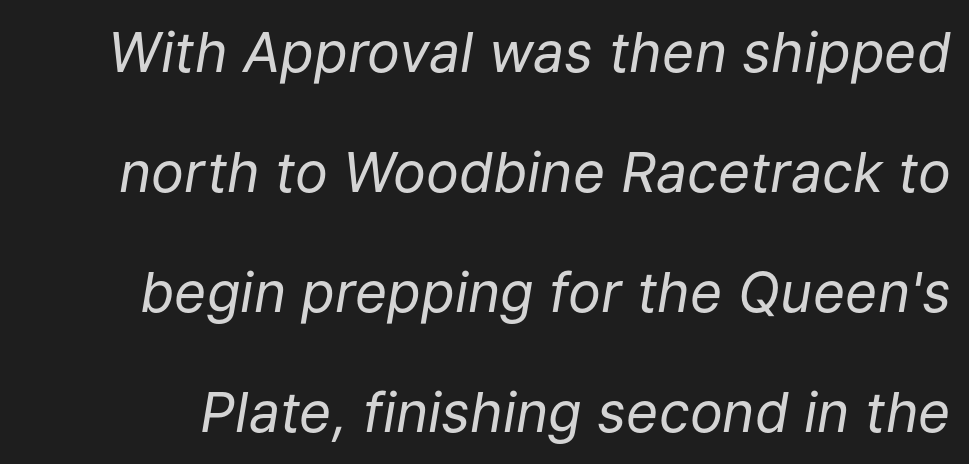
Proportional: the letters do not fall into vertical columns. This block would shrink considerably if given ordinary leading; it's expanded now. A bare baseline throughout the passage. Compared with a typical body face, this is equally light or lighter still. A typesetter would call this zero additional tracking. Yep, that's italic — everything's leaning.
